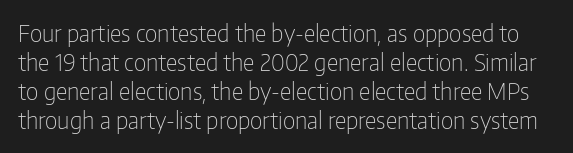
The image shows 23 px text type, upright; set normal line spacing (1.26x), normal letter spacing, not underlined.
